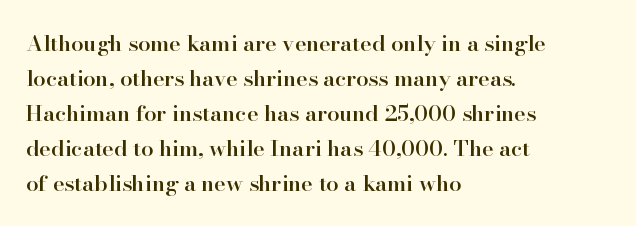
Q: Is the text bold? A: Semi-bold.
Q: Is the text italic (slanted)? A: No, it is upright.
Q: Is the text underlined? A: No.
Q: How is the paragraph aligned? A: Left-aligned.
Q: Is the spacing between letters normal or unusually wide? A: Normal.
Q: Is the spacing between lines tight, normal or loose? A: Normal.
